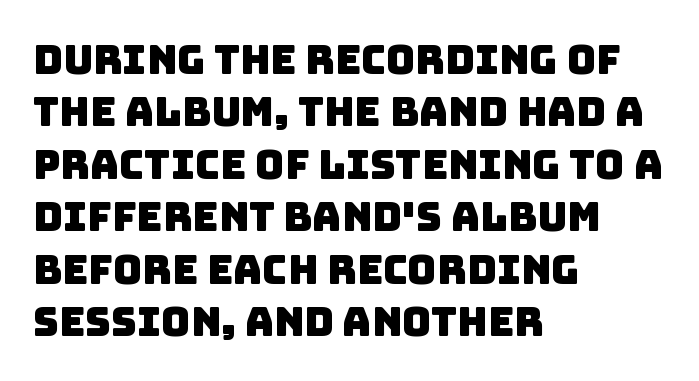
The typesetter chose a ragged-right arrangement here. How would I describe the line gaps? Plain and ordinary. You can tell from the bare stems that sans-serif type was used. Here the glyphs are tracked normally, forming tight word shapes. The letters advance in unequal steps, a hallmark of proportional type. Decoration check: the copy has no underline.
